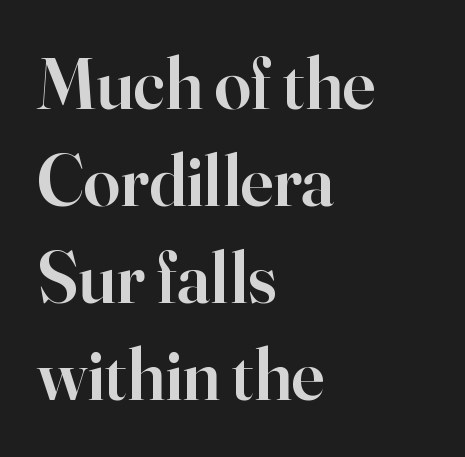
{"serif": "yes", "italic": "no", "bold": "semi", "weight": "semibold", "width": "normal", "stroke_contrast": "high", "x_height": "small", "monospaced": "no", "underline": "no", "align": "left", "line_spacing": "normal", "line_spacing_ratio": 1.33, "letter_spacing": "normal", "letter_spacing_em": 0.0, "glyph_px": 73}
